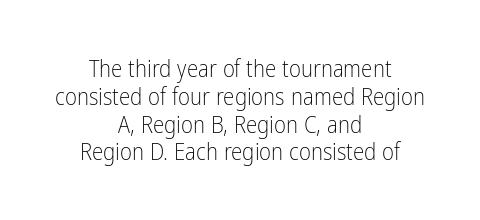
Q: Is the text bold? A: No.
Q: Is the text italic (slanted)? A: No, it is upright.
Q: Is the text underlined? A: No.
Q: How is the paragraph aligned? A: Centered.
Q: Is the spacing between letters normal or unusually wide? A: Normal.
